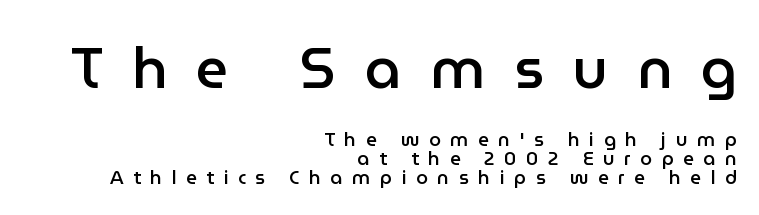
A typesetter would call this heavily tracked-out type. The block of text is dense from top to bottom, with scant space between rows. Posture: vertical. The ragged edge is on the left, which tells us the setting is flush right.
